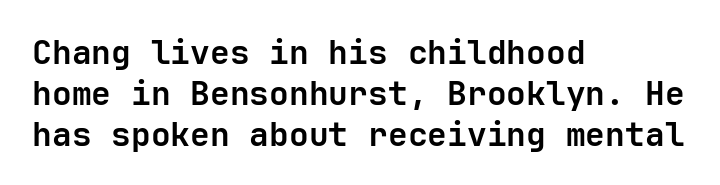
Q: Is the text bold? A: Yes.
Q: Is the text italic (slanted)? A: No, it is upright.
Q: Is the typeface a serif or a sans-serif typeface? A: Sans-serif.
Q: Is the text underlined? A: No.
Q: How is the paragraph aligned? A: Left-aligned.
Q: Is the spacing between letters normal or unusually wide? A: Normal.
Q: Width (condensed, normal, or wide)? A: Normal.
Q: Stroke contrast? A: Low.
Q: x-height? A: Medium.
